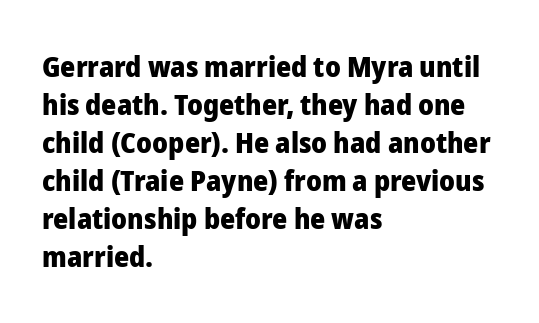
Q: Is the text bold? A: Yes.
Q: Is the text italic (slanted)? A: No, it is upright.
Q: Is the typeface a serif or a sans-serif typeface? A: Sans-serif.
Q: Is the text underlined? A: No.
Q: How is the paragraph aligned? A: Left-aligned.
Q: Is the spacing between letters normal or unusually wide? A: Normal.
Q: Is the spacing between lines tight, normal or loose? A: Normal.
Q: Width (condensed, normal, or wide)? A: Normal.
Q: Stroke contrast? A: Low.
Q: x-height? A: Medium.
Q: Monospaced? A: No.
